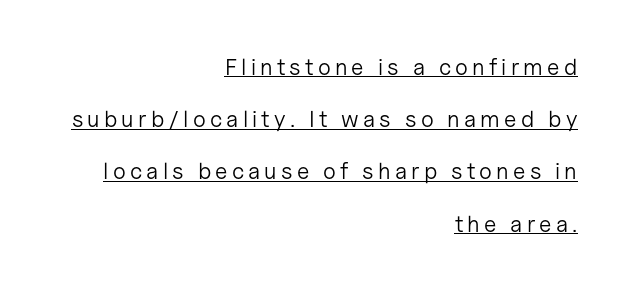
{"italic": "no", "bold": "no", "underline": "yes", "align": "right", "line_spacing": "loose", "line_spacing_ratio": 2.27, "glyph_px": 23}
